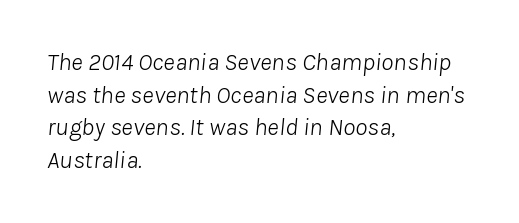
Q: Is the text bold? A: No.
Q: Is the text italic (slanted)? A: Yes, it leans right by about 8 degrees.
Q: Is the text underlined? A: No.
Q: How is the paragraph aligned? A: Left-aligned.
Q: Is the spacing between letters normal or unusually wide? A: Normal.
Q: Is the spacing between lines tight, normal or loose? A: Normal.
